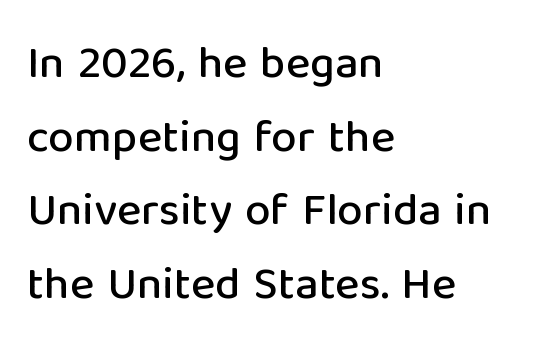
Regarding serifs, this sample does without them. Evenly set lines give the paragraph a standard silhouette. The foot of each line stays bare and open. These lines keep a tight, regular rhythm from letter to letter.
